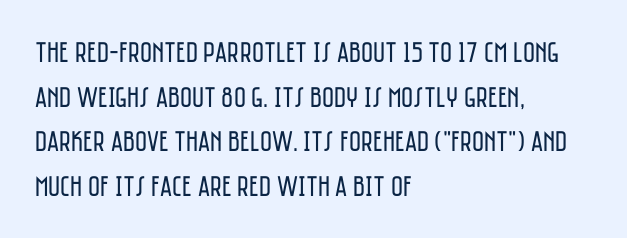
The ragged edge is on the right, which tells us the setting is flush left. Nope, no serifs anywhere on these letters. Letters rest on an invisible, unmarked baseline. Varying glyph widths throughout — classic text-font behaviour.
